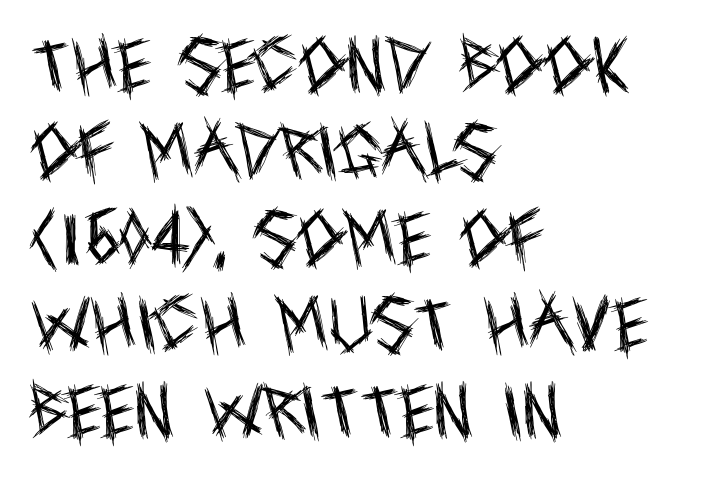
No chunkiness to these letters — they're not bold. In terms of letterform style, serifs are entirely absent. Leading: standard. Nobody drew a line under any word here.
